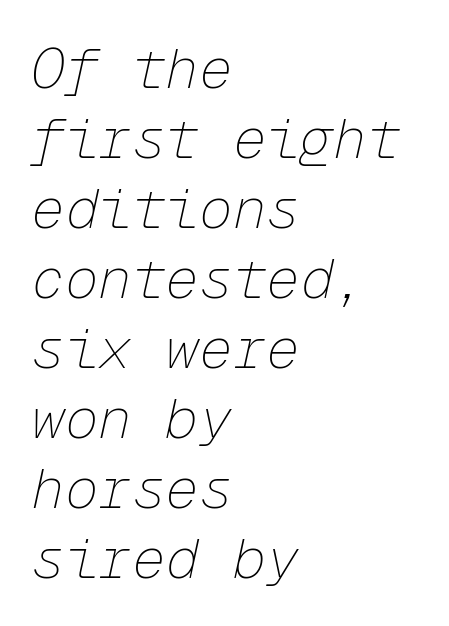
Q: Is the text bold? A: No.
Q: Is the text italic (slanted)? A: Yes, it leans right by about 12 degrees.
Q: Is the text underlined? A: No.
Q: How is the paragraph aligned? A: Left-aligned.
Q: Is the spacing between letters normal or unusually wide? A: Normal.
Q: Is the spacing between lines tight, normal or loose? A: Normal.
Q: Width (condensed, normal, or wide)? A: Normal.
Q: Stroke contrast? A: Low.
Q: x-height? A: Medium.
Q: Monospaced? A: Yes.
